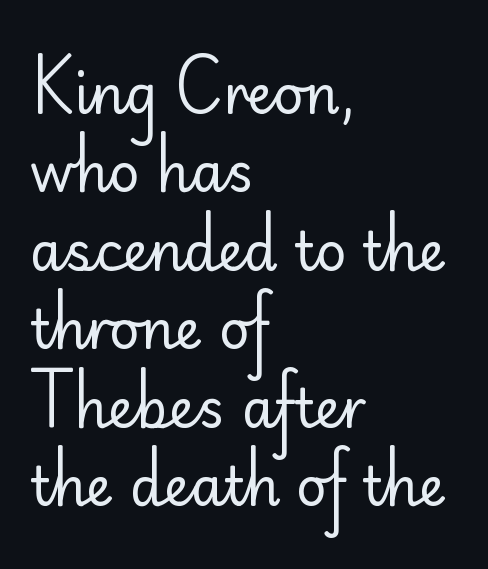
Note: no serifs on the glyphs. The lettering stays uniformly vertical, giving the passage a roman look. The passage shown is not bold in any degree. A typesetter would call this leading conventional body-copy spacing. You could not count columns in this text — the font is proportionally spaced. Unmarked baselines from the first word to the last.
